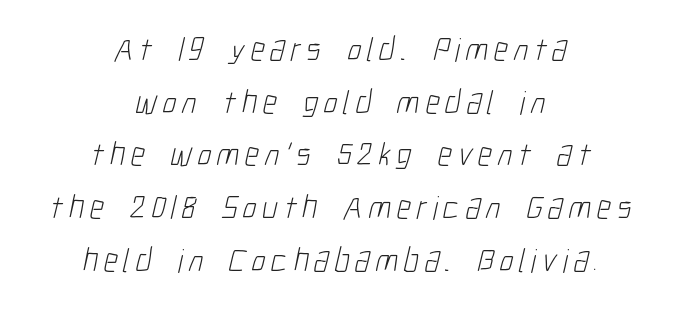
The image shows 34 px light, condensed sans-serif type; set centered, normal line spacing (1.55x), not underlined; low stroke contrast and a medium x-height.
